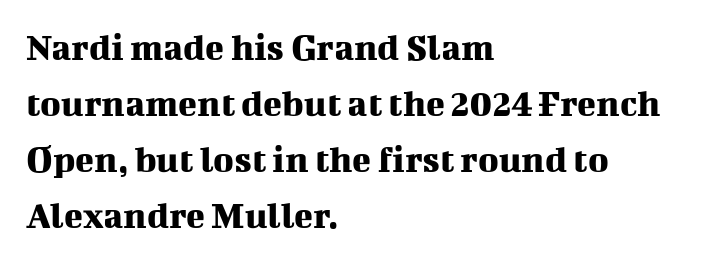
Has an underline been added? It has not. Serifs: yes, visible at the terminals of the letterforms. Think of a printed novel: that variable character pitch is what you see here. The vertical gap from one line to the next is medium. Layout note: lines flush left.
